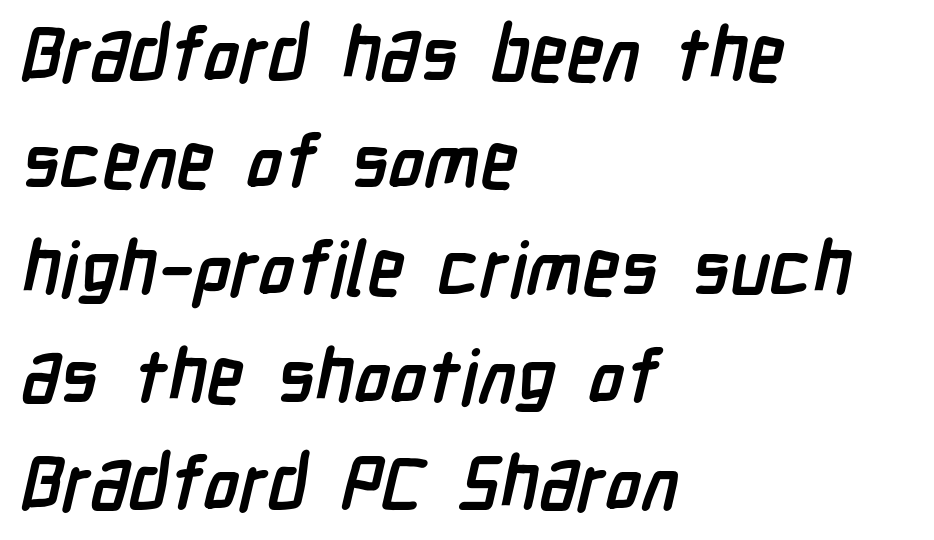
Look at the stroke-to-counter ratio: heavy, a bold. Unmarked baselines from the first word to the last. The face used here is proportionally spaced, like ordinary book or web type. These lines keep a tight, regular rhythm from letter to letter. Caption: multi-line text, flush left, ragged right.
